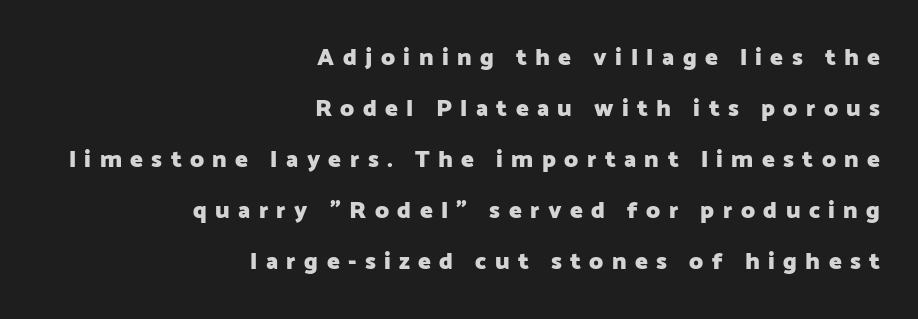
Glyph-to-glyph distance is far greater than everyday printed text. The face used here has the dense, thick strokes of a bold. The words here are not underlined. The space between consecutive lines is lavish. The compositor pushed each line to the right boundary.
